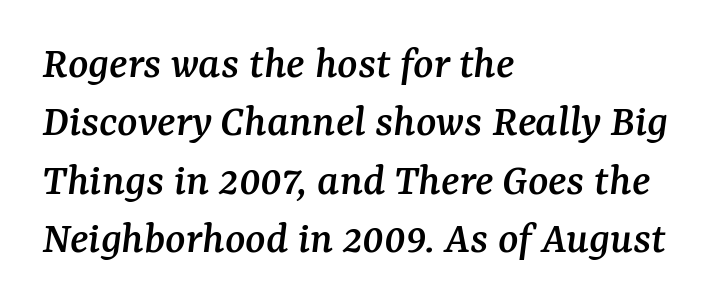
In terms of letterspacing, this is plain default setting. Do the characters align in a grid? No, the font is proportional. The face used here has a pronounced slope to its letters. A classic flush-left, rag-right setting is used for this passage. Small tapered or slab feet sit at the stroke ends, so this counts as serif.
